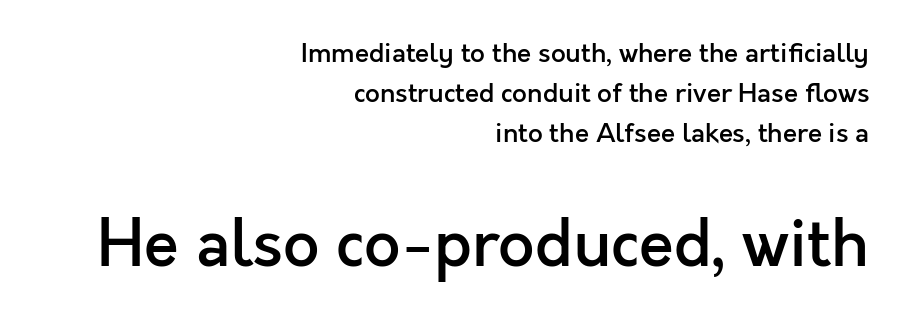
Q: Is the text bold? A: Semi-bold.
Q: Is the text italic (slanted)? A: No, it is upright.
Q: Is the typeface a serif or a sans-serif typeface? A: Sans-serif.
Q: Is the text underlined? A: No.
Q: How is the paragraph aligned? A: Right-aligned.
Q: Is the spacing between letters normal or unusually wide? A: Normal.
Q: Is the spacing between lines tight, normal or loose? A: Normal.
Q: Which block of text is set in a larger size, the first (top) or the second (bottom)? A: The second (bottom) one.
Q: Width (condensed, normal, or wide)? A: Normal.
Q: x-height? A: Medium.
Q: Monospaced? A: No.
